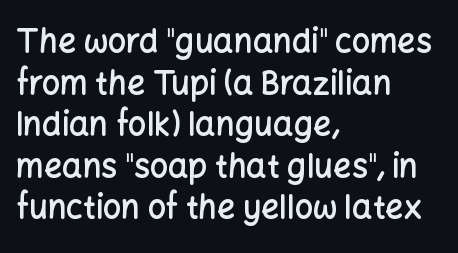
The image shows 32 px semibold sans-serif type, upright; set left-aligned, normal line spacing (1.3x), normal letter spacing, not underlined; low stroke contrast and a medium x-height.
